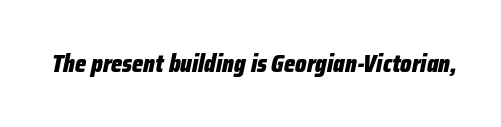
The image shows 24 px bold type, italic (leaning right); set normal letter spacing, not underlined.
